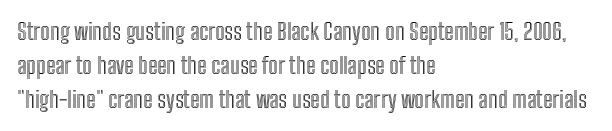
The image shows 23 px text type, upright; set left-aligned, normal line spacing (1.48x), normal letter spacing, not underlined.
